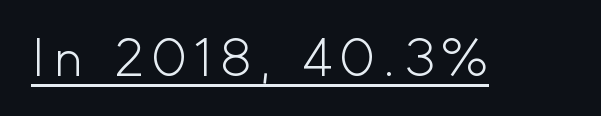
{"serif": "no", "italic": "no", "bold": "no", "weight": "light", "width": "normal", "x_height": "small", "monospaced": "no", "underline": "yes", "glyph_px": 52}
